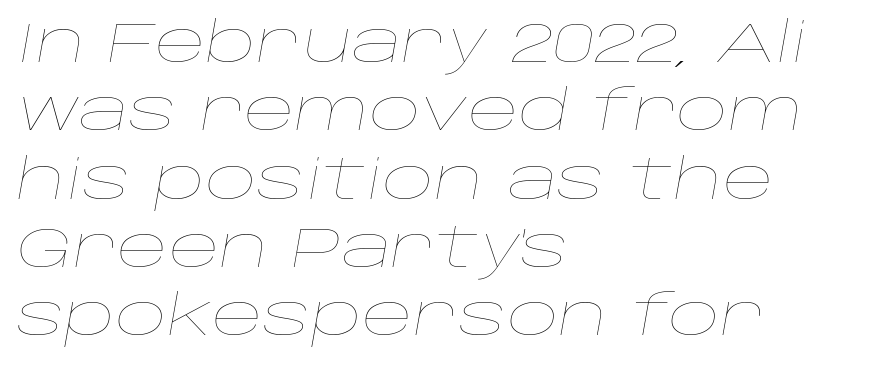
Q: Is the text bold? A: No.
Q: Is the text italic (slanted)? A: Yes, it leans right by about 10 degrees.
Q: Is the text underlined? A: No.
Q: How is the paragraph aligned? A: Left-aligned.
Q: Is the spacing between letters normal or unusually wide? A: Normal.
Q: Width (condensed, normal, or wide)? A: Wide.
Q: Stroke contrast? A: Low.
Q: x-height? A: Large.
Q: Monospaced? A: No.
